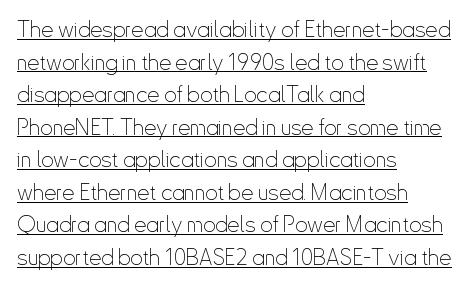
No letter is thick-stroked: the sample isn't bold. Regular leading. The line texture is even and compact thanks to regular tracking. Nope, not italic — everything's standing straight. Every row of glyphs begins at an identical x-position on the left. Somebody hit Ctrl+U on this one — the words are underlined.
